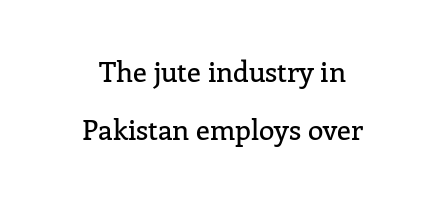
These lines are centered, leaving both edges ragged. Note the varied advance widths — an 'i' is clearly narrower than an 'm'. Loosely led — the rows are spread out. Words appear dense and cohesive because spacing is normal. This is roman type, the default non-slanted kind.
